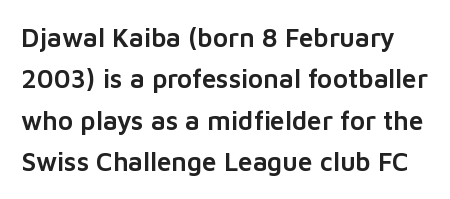
{"italic": "no", "underline": "no", "line_spacing": "normal", "line_spacing_ratio": 1.59, "letter_spacing": "normal", "letter_spacing_em": 0.0, "glyph_px": 26}
